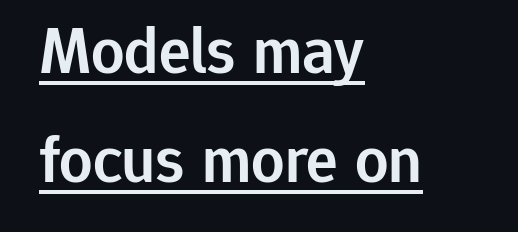
Q: Is the text bold? A: Semi-bold.
Q: Is the text italic (slanted)? A: No, it is upright.
Q: Is the typeface a serif or a sans-serif typeface? A: Sans-serif.
Q: Is the text underlined? A: Yes.
Q: How is the paragraph aligned? A: Left-aligned.
Q: Is the spacing between letters normal or unusually wide? A: Normal.
Q: Is the spacing between lines tight, normal or loose? A: Normal.
Q: Width (condensed, normal, or wide)? A: Normal.
Q: Stroke contrast? A: Low.
Q: x-height? A: Medium.
Q: Monospaced? A: No.
